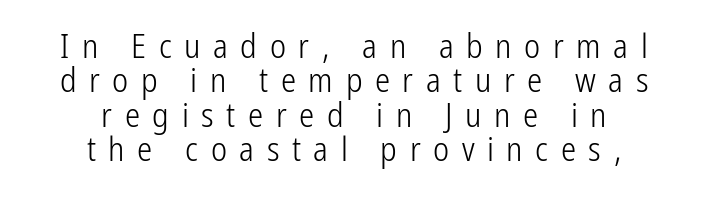
This reads as an unemphasized weight, regular at the heaviest. Think of a printed novel: that variable character pitch is what you see here. A typesetter would call this heavily tracked-out type. Has an underline been added? It has not.
